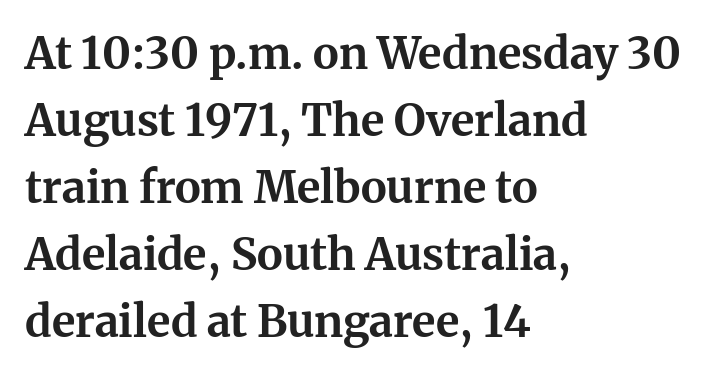
{"serif": "yes", "italic": "no", "bold": "yes", "weight": "bold", "width": "normal", "stroke_contrast": "medium", "x_height": "medium", "monospaced": "no", "underline": "no", "align": "left", "line_spacing": "normal", "line_spacing_ratio": 1.52, "letter_spacing": "normal", "letter_spacing_em": 0.0, "glyph_px": 44}
